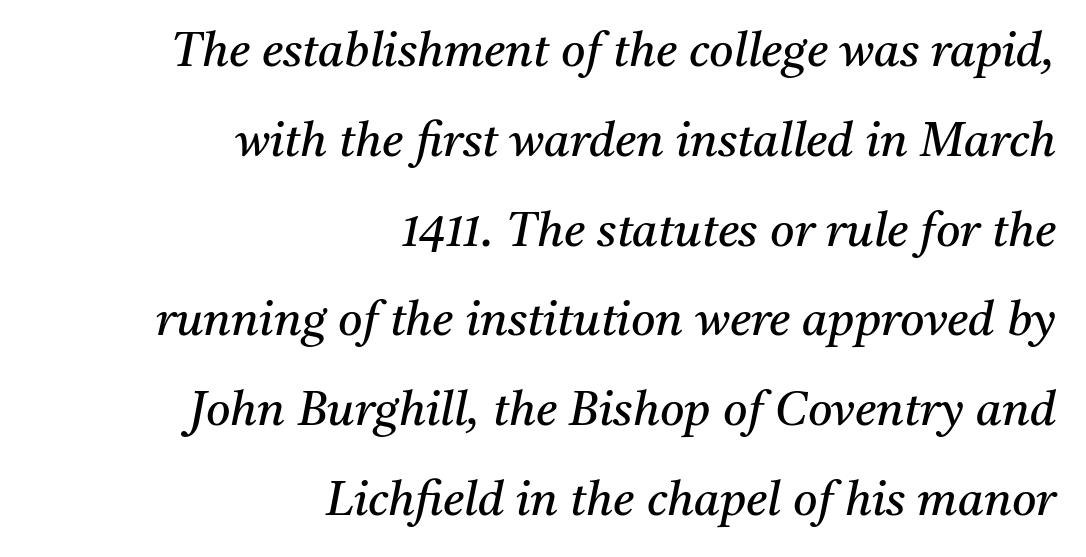
The line texture is even and compact thanks to regular tracking. The weight tops out at a normal text grade. Decoration check: the copy has no underline. The passage shown is typed in a proportional face where columns would drift. Type style note: has serifs.
